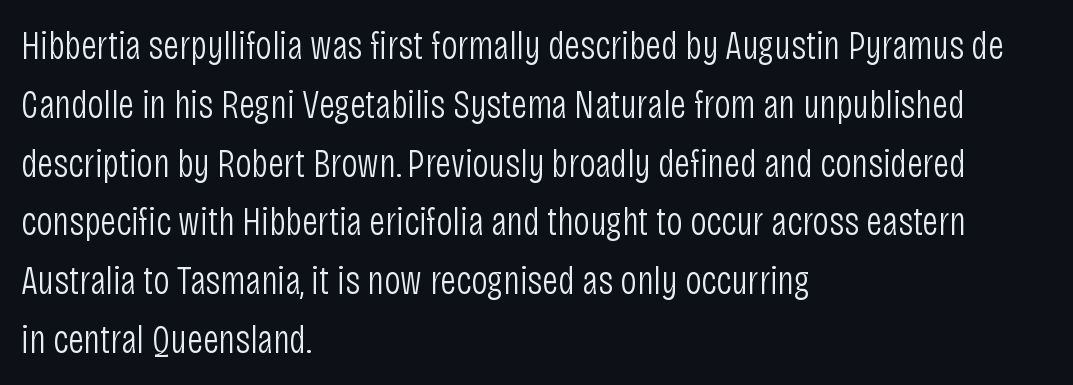
Is this a fixed-width face? No — the glyphs have proportional, varying widths. Check where the strokes stop: nothing finishes them off — pure sans. Horizontal alignment here is leftward, the default for most running prose. Reading down the column, the eye jumps a familiar distance to each next line. The face used here is rendered with its standard letterfit. Summary of weight: not heavy and not bold.
